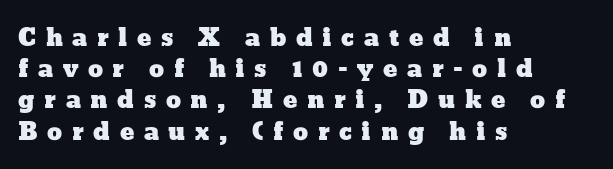
The baseline area is clear. Left-aligned paragraph, ragged on the right. The type sits square on the baseline with zero lean. Line spacing here is normal.
